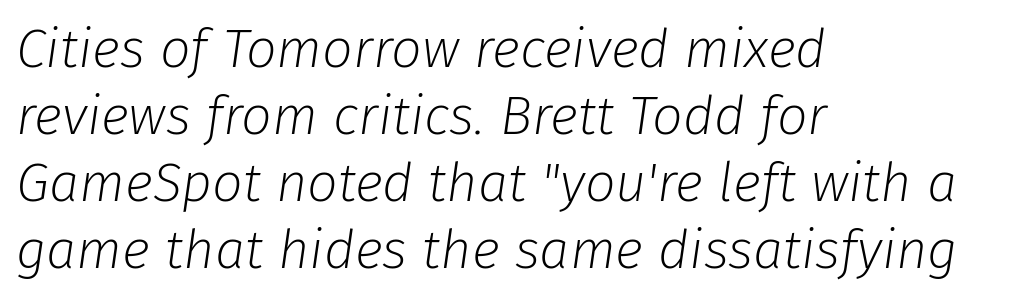
The image shows 54 px light type, italic (leaning right); set left-aligned, line spacing 1.24x, normal letter spacing, not underlined; low stroke contrast and a medium x-height.
